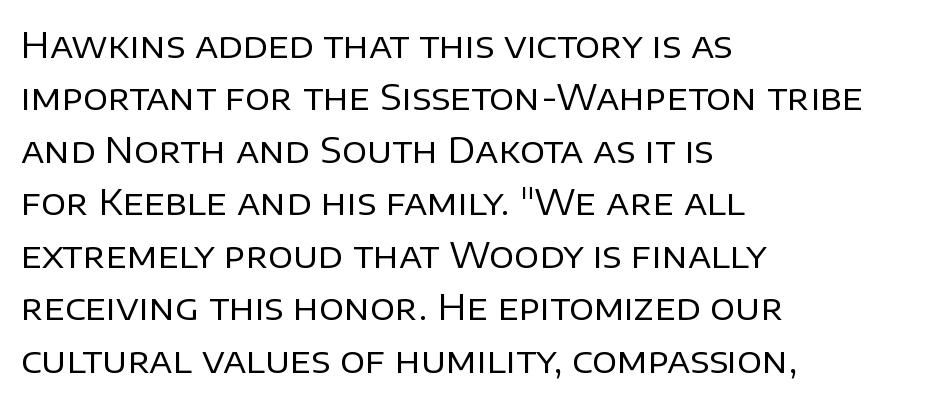
Q: Is the text bold? A: No.
Q: Is the text italic (slanted)? A: No, it is upright.
Q: Is the typeface a serif or a sans-serif typeface? A: Sans-serif.
Q: Is the text underlined? A: No.
Q: How is the paragraph aligned? A: Left-aligned.
Q: Is the spacing between letters normal or unusually wide? A: Normal.
Q: Is the spacing between lines tight, normal or loose? A: Normal.
Q: Width (condensed, normal, or wide)? A: Normal.
Q: Stroke contrast? A: Low.
Q: x-height? A: Large.
Q: Monospaced? A: No.
